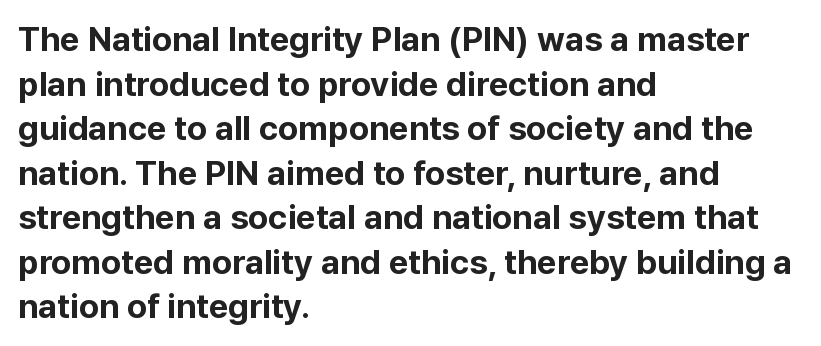
This rendering uses left alignment, leaving the right contour irregular. The line texture is even and compact thanks to regular tracking. You could not count columns in this text — the font is proportionally spaced. Caption: bold face, heavy strokes.
